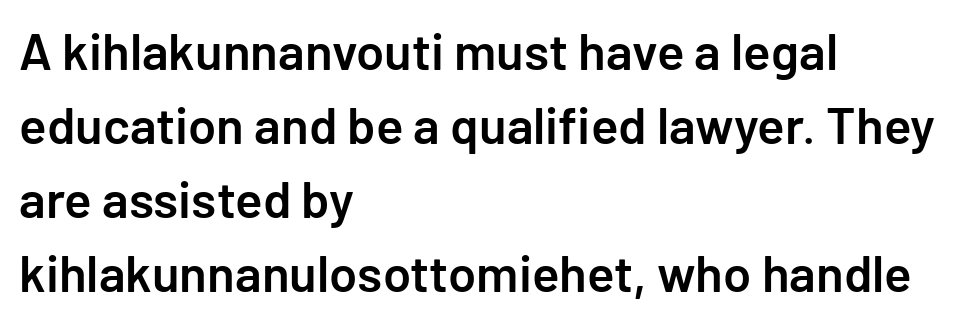
The font family rendered here belongs to the sans-serif group. Does the leading feel generous? No, just average. The lines are quadded left. Typesetter's note: demi weight, one step under bold. Underline: absent. There is no visible air inserted between adjacent glyphs.
